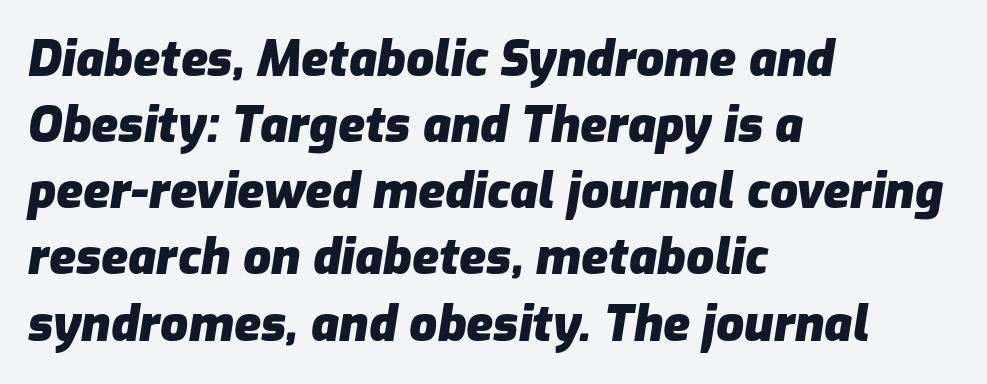
Do the characters align in a grid? No, the font is proportional. Honestly, the letter spacing is just normal — you wouldn't notice it. This is oblique type, the kind used for emphasis or titles. Thick stems and heavy bowls — unmistakably bold.
